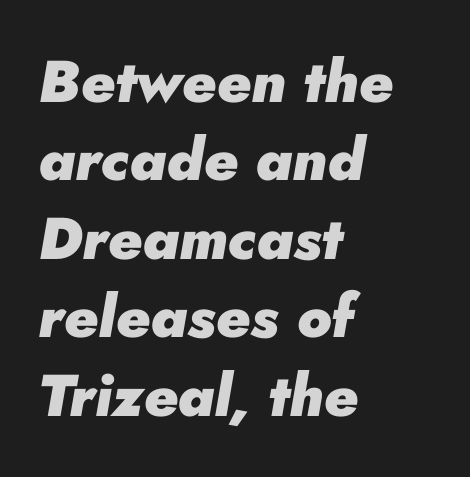
{"italic": "yes", "lean": "right", "slant_degrees": 10, "bold": "yes", "weight": "heavy", "width": "normal", "stroke_contrast": "low", "x_height": "small", "monospaced": "no", "underline": "no", "align": "left", "line_spacing": "normal", "line_spacing_ratio": 1.33, "letter_spacing": "normal", "letter_spacing_em": 0.0, "glyph_px": 59}
